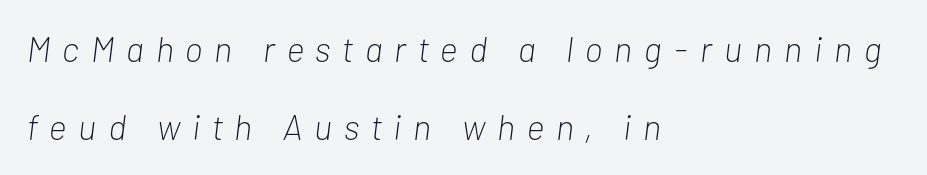
{"italic": "yes", "lean": "right", "slant_degrees": 7, "bold": "no", "weight": "light", "width": "condensed", "stroke_contrast": "low", "x_height": "medium", "monospaced": "no", "underline": "no", "align": "left", "line_spacing": "loose", "line_spacing_ratio": 2.23, "letter_spacing": "wide", "letter_spacing_em": 0.34, "glyph_px": 35}
